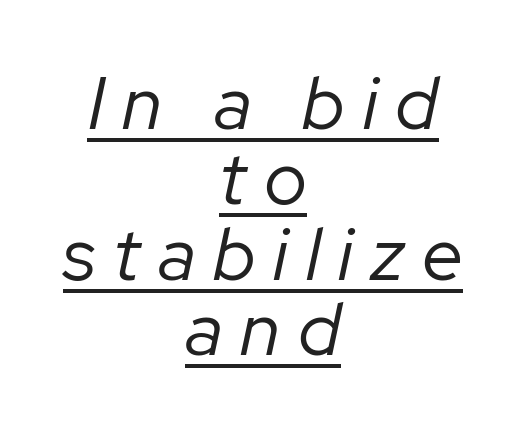
{"italic": "yes", "lean": "right", "slant_degrees": 12, "bold": "no", "weight": "regular", "width": "normal", "stroke_contrast": "low", "x_height": "medium", "monospaced": "no", "underline": "yes", "align": "center", "line_spacing": "tight", "line_spacing_ratio": 1.02, "letter_spacing": "wide", "letter_spacing_em": 0.24, "glyph_px": 74}
